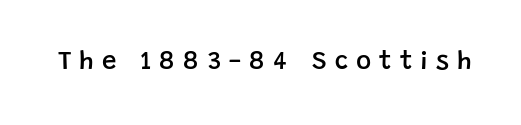
{"italic": "no", "bold": "semi", "underline": "no", "letter_spacing": "wide", "letter_spacing_em": 0.31, "glyph_px": 26}
